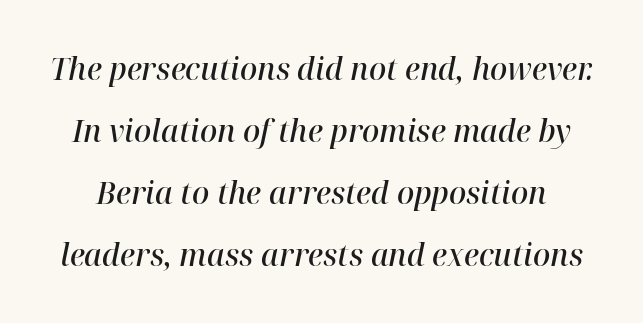
Q: Is the text bold? A: Semi-bold.
Q: Is the text italic (slanted)? A: Yes, it leans right by about 12 degrees.
Q: Is the typeface a serif or a sans-serif typeface? A: Serif.
Q: Is the text underlined? A: No.
Q: Is the spacing between letters normal or unusually wide? A: Normal.
Q: Is the spacing between lines tight, normal or loose? A: Loose.
Q: Width (condensed, normal, or wide)? A: Normal.
Q: Stroke contrast? A: High.
Q: x-height? A: Medium.
Q: Monospaced? A: No.
